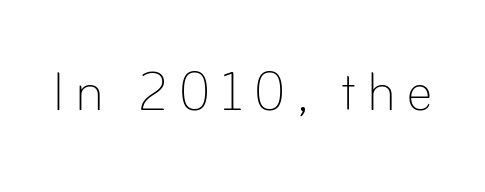
{"italic": "no", "bold": "no", "weight": "thin", "width": "normal", "stroke_contrast": "low", "x_height": "small", "monospaced": "no", "underline": "no", "glyph_px": 68}
